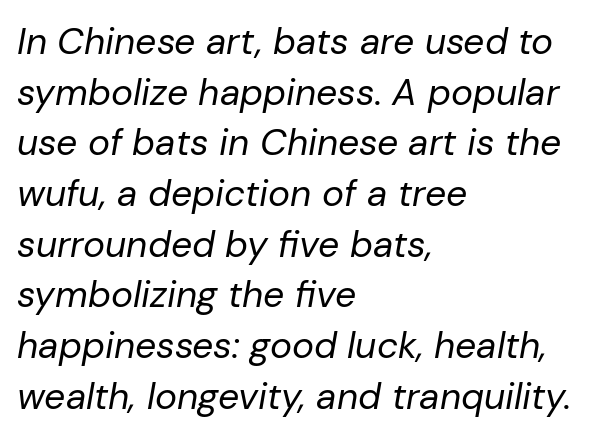
The rendering applies a slant to the glyphs. The baseline area is clear. Nothing heavy about these letters — not bold at all. Is the letter spacing exaggerated? No — it looks like the ordinary default. The passage shown is typed in a proportional face where columns would drift.
